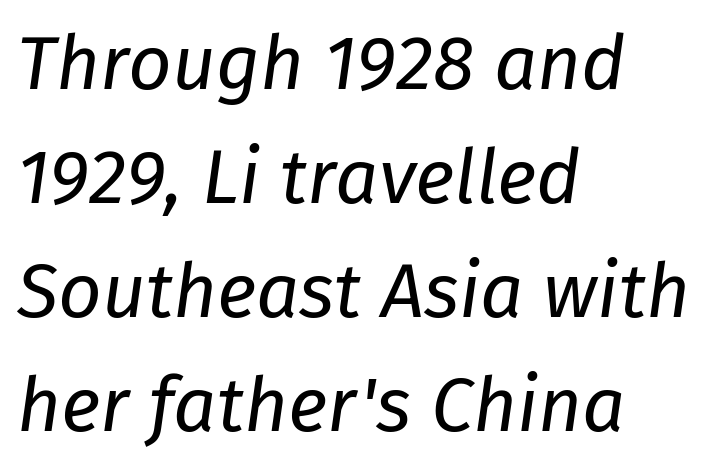
The letters are slanted; this is an italic face. These glyphs show unthickened strokes, regular width or finer. The glyphs are unaccompanied by any horizontal stroke below them. The typesetter chose a ragged-right arrangement here.
